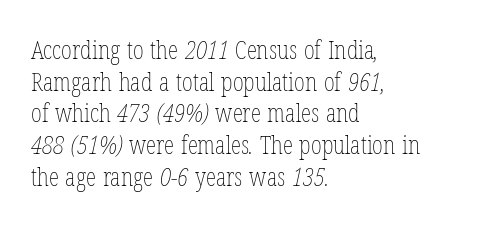
{"bold": "no", "underline": "no", "align": "left", "line_spacing_ratio": 1.22, "letter_spacing": "normal", "letter_spacing_em": 0.0, "glyph_px": 26}
